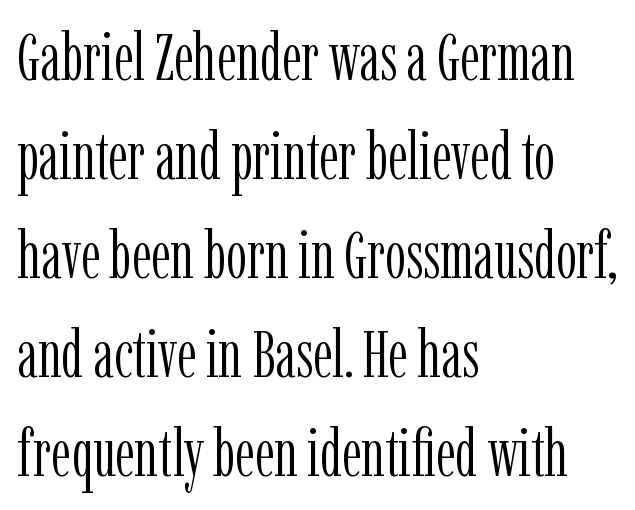
The passage shown stacks its lines at a standard gap. Spacing verdict: proportional, widths tailored to each character. Horizontally, the lines are justified to the leading edge only. Bold? No — there's no thickening of the strokes.
